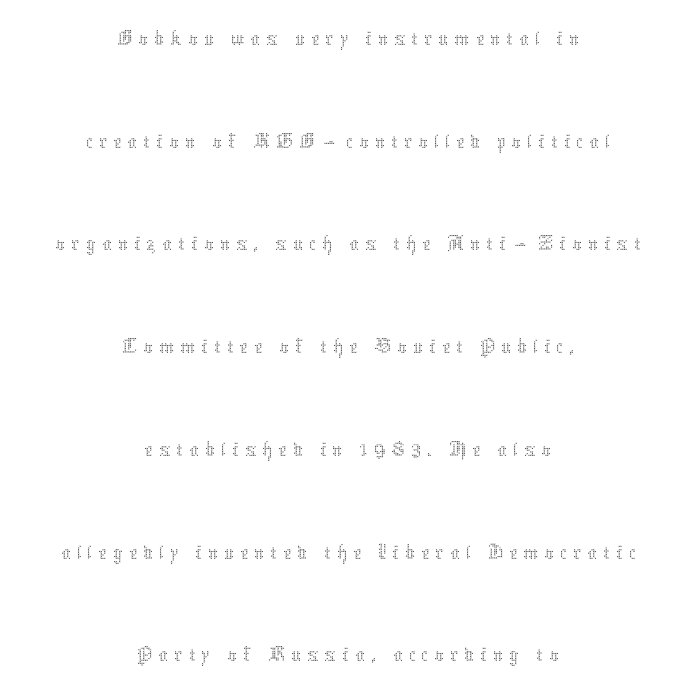
Q: Is the text bold? A: No.
Q: Is the text italic (slanted)? A: No, it is upright.
Q: Is the text underlined? A: No.
Q: How is the paragraph aligned? A: Centered.
Q: Is the spacing between lines tight, normal or loose? A: Loose.
Q: Width (condensed, normal, or wide)? A: Normal.
Q: Stroke contrast? A: Medium.
Q: x-height? A: Medium.
Q: Monospaced? A: No.
